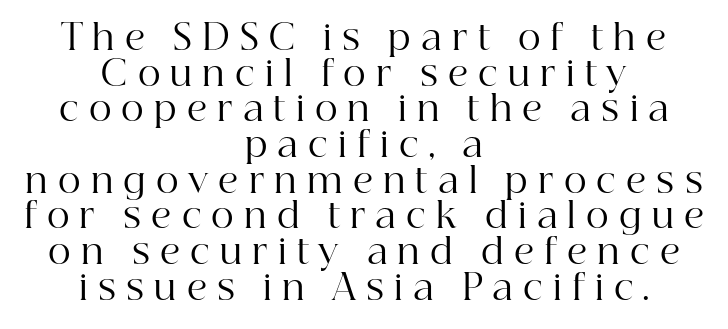
Each letter keeps its own natural width here, so spacing adapts to shape. Is there any slant? The stems are plumb. The letters are spread apart with noticeably loose tracking. Horizontal bands of white between lines are thin slivers. Anything drawn beneath the words? Only blank space.
